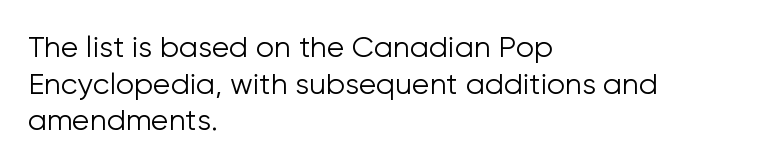
The image shows 29 px light sans-serif type, upright; set left-aligned, normal line spacing (1.26x), normal letter spacing, not underlined; low stroke contrast and a medium x-height.
